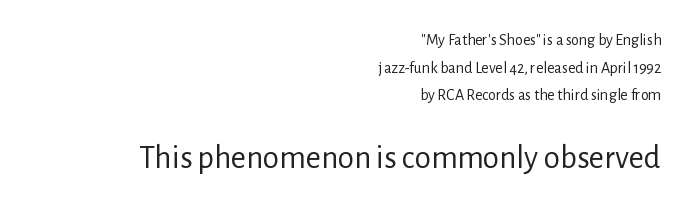
{"serif": "no", "italic": "no", "bold": "no", "weight": "regular", "width": "normal", "stroke_contrast": "low", "x_height": "medium", "monospaced": "no", "underline": "no", "align": "right", "line_spacing_ratio": 1.73, "letter_spacing": "normal", "letter_spacing_em": 0.0, "larger_block": "second", "size_ratio": 2.06, "glyph_px": 33}
